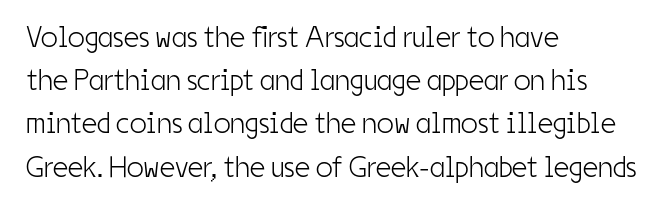
Q: Is the text bold? A: No.
Q: Is the text italic (slanted)? A: No, it is upright.
Q: Is the typeface a serif or a sans-serif typeface? A: Sans-serif.
Q: Is the text underlined? A: No.
Q: How is the paragraph aligned? A: Left-aligned.
Q: Is the spacing between letters normal or unusually wide? A: Normal.
Q: Is the spacing between lines tight, normal or loose? A: Normal.
Q: Width (condensed, normal, or wide)? A: Condensed.
Q: Stroke contrast? A: Low.
Q: x-height? A: Medium.
Q: Monospaced? A: No.
